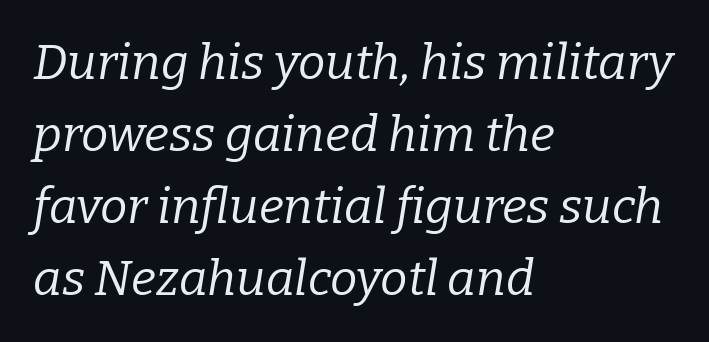
The image shows 49 px regular-weight serif type, italic (leaning right); set left-aligned, normal line spacing (1.47x), normal letter spacing, not underlined; low stroke contrast and a medium x-height.
